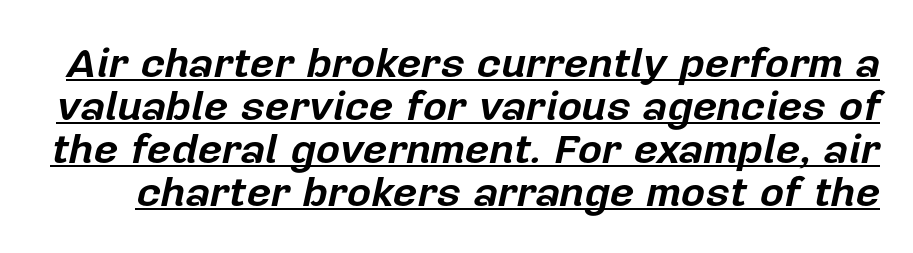
Q: Is the text bold? A: Yes.
Q: Is the text italic (slanted)? A: Yes, it leans right by about 12 degrees.
Q: Is the text underlined? A: Yes.
Q: Is the spacing between letters normal or unusually wide? A: Normal.
Q: Is the spacing between lines tight, normal or loose? A: Tight.
Q: Width (condensed, normal, or wide)? A: Normal.
Q: Stroke contrast? A: Low.
Q: x-height? A: Medium.
Q: Monospaced? A: No.
